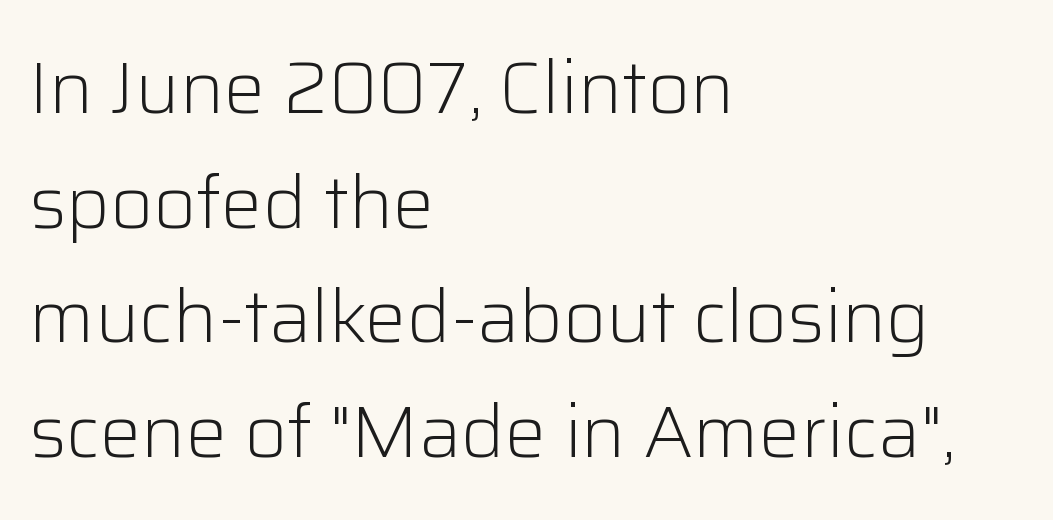
What's the leading like? Ordinary, nothing unusual. Varying glyph widths throughout — classic text-font behaviour. Typographically, this falls in the sans-serif category. Characters follow at the spacing the type designer built in. The lines in this sample share a left origin and differ only in where they stop. Descenders are the only things crossing below the line.
